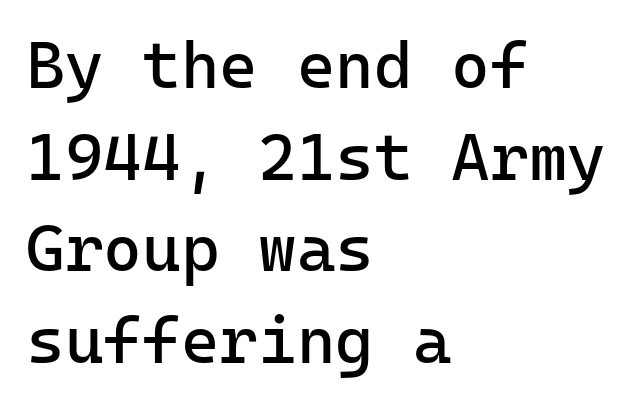
No extra ink here — the face is not bold. Posture: upright roman. The line-height multiplier appears to be the usual default. No feet cap the strokes, marking this as sans-serif type. Teacher's note: observe the even left margin — that is flush-left alignment.
